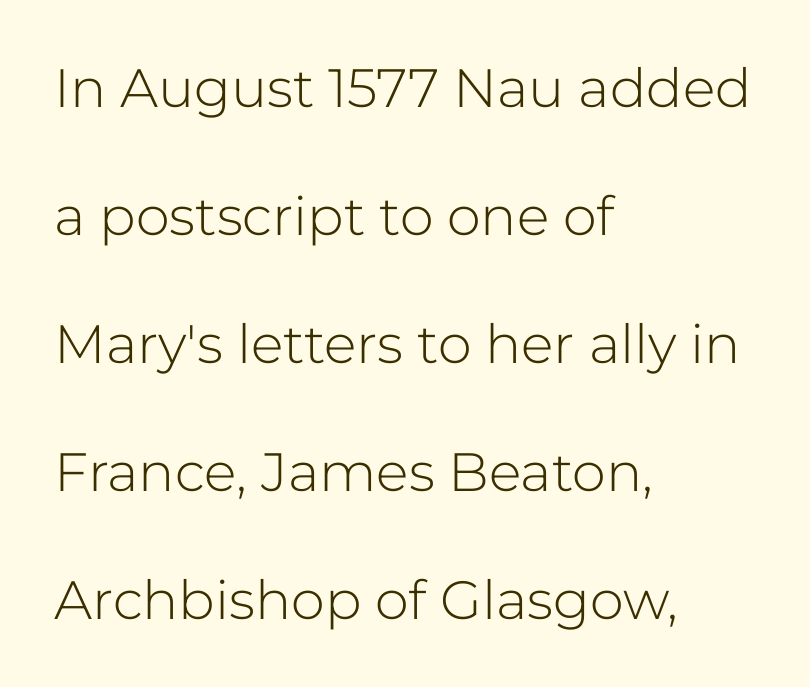
Characters remain perfectly vertical along every line. The rendering uses natural spacing where letterforms have individual widths. The face looks like a standard text weight, possibly lighter. This sample is left-justified, so line endings fall wherever the words run out. Horizontal bands of white between lines are thick stripes.
